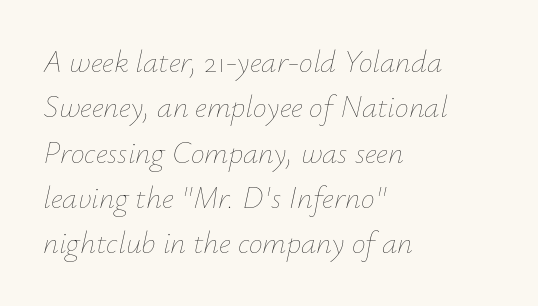
The image shows 31 px thin type, italic (leaning right); set left-aligned, normal line spacing (1.46x), normal letter spacing, not underlined; low stroke contrast and a small x-height.
